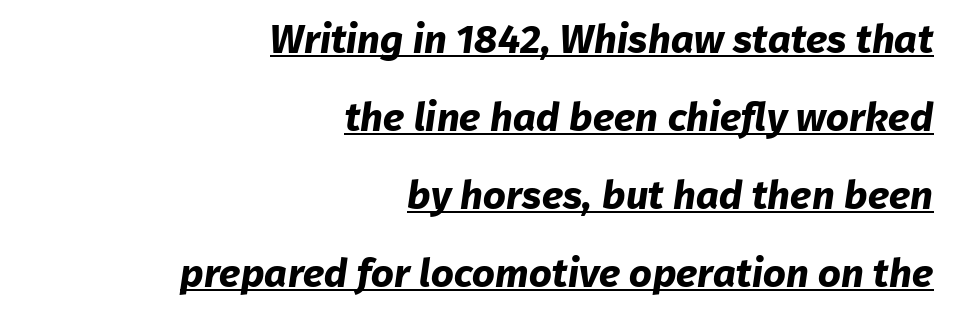
The image shows 40 px bold sans-serif type; set right-aligned, loose line spacing (1.95x), normal letter spacing, underlined; low stroke contrast and a medium x-height.
